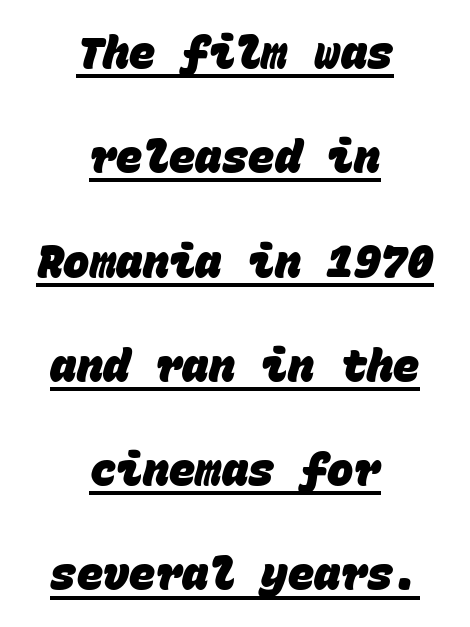
{"serif": "no", "bold": "yes", "weight": "heavy", "width": "normal", "stroke_contrast": "low", "x_height": "large", "monospaced": "yes", "underline": "yes", "align": "center", "line_spacing": "loose", "line_spacing_ratio": 2.37, "letter_spacing": "normal", "letter_spacing_em": 0.0, "glyph_px": 44}
